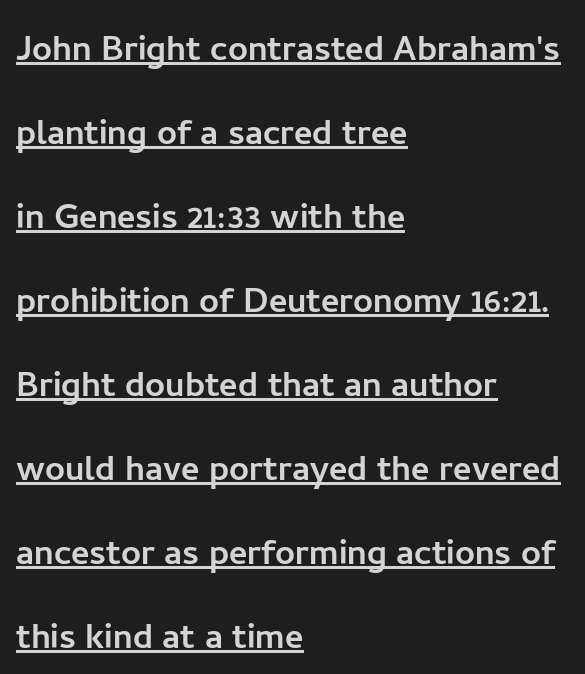
The image shows 44 px sans-serif type, upright; set left-aligned, loose line spacing (1.91x), normal letter spacing, underlined; low stroke contrast and a medium x-height.
